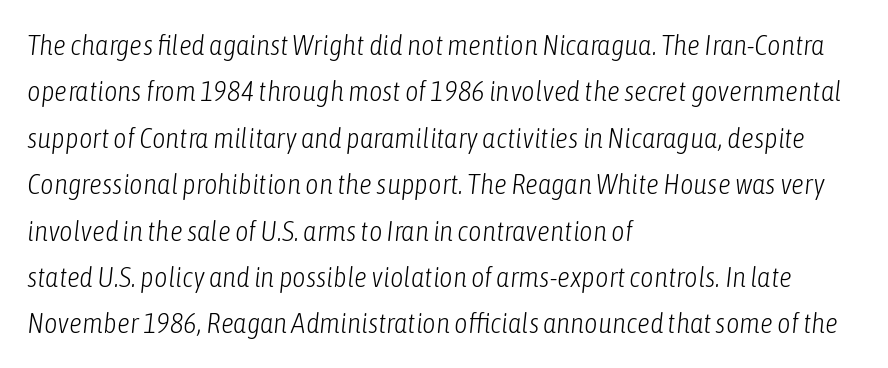
{"italic": "yes", "lean": "right", "slant_degrees": 6, "bold": "no", "weight": "light", "width": "condensed", "stroke_contrast": "low", "x_height": "medium", "monospaced": "no", "underline": "no", "align": "left", "line_spacing": "normal", "line_spacing_ratio": 1.6, "letter_spacing": "normal", "letter_spacing_em": 0.0, "glyph_px": 29}
